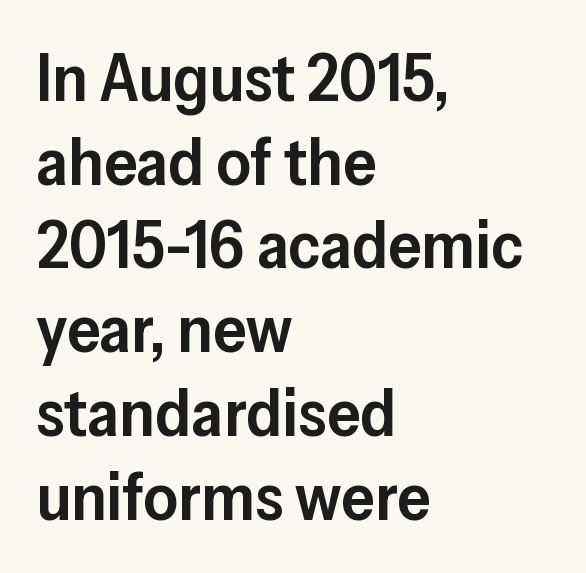
Q: Is the text bold? A: Semi-bold.
Q: Is the text italic (slanted)? A: No, it is upright.
Q: Is the typeface a serif or a sans-serif typeface? A: Sans-serif.
Q: Is the text underlined? A: No.
Q: How is the paragraph aligned? A: Left-aligned.
Q: Is the spacing between letters normal or unusually wide? A: Normal.
Q: Is the spacing between lines tight, normal or loose? A: Normal.
Q: Width (condensed, normal, or wide)? A: Normal.
Q: Stroke contrast? A: Low.
Q: x-height? A: Medium.
Q: Monospaced? A: No.
